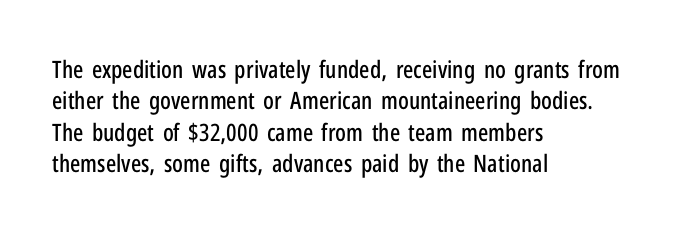
Here the glyphs are tracked normally, forming tight word shapes. Type without underlining. A roman cut, with each character standing at attention. A classic flush-left, rag-right setting is used for this passage.
